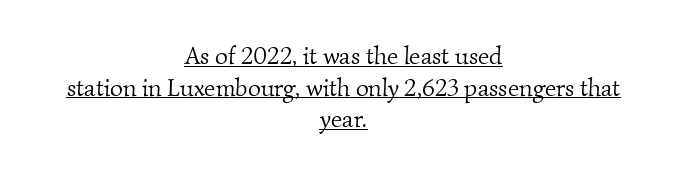
Q: Is the text bold? A: No.
Q: Is the text underlined? A: Yes.
Q: How is the paragraph aligned? A: Centered.
Q: Is the spacing between letters normal or unusually wide? A: Normal.
Q: Is the spacing between lines tight, normal or loose? A: Normal.
